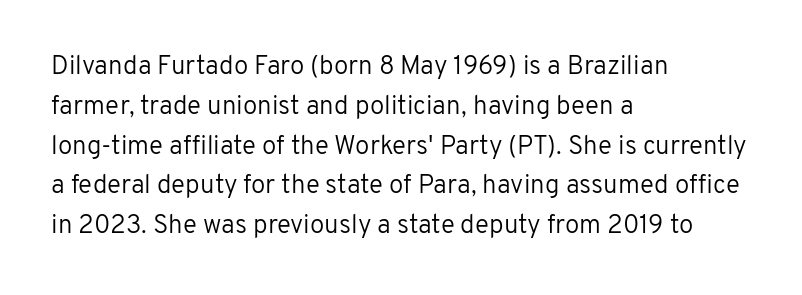
Nobody touched the tracking dial on this one. Line starts are locked; line ends wander. The block of text has a typical density, with ordinary space between rows. The glyphs are unaccompanied by any horizontal stroke below them. Notice how the stems are strictly vertical — no italics here. These glyphs show unthickened strokes, regular width or finer.
